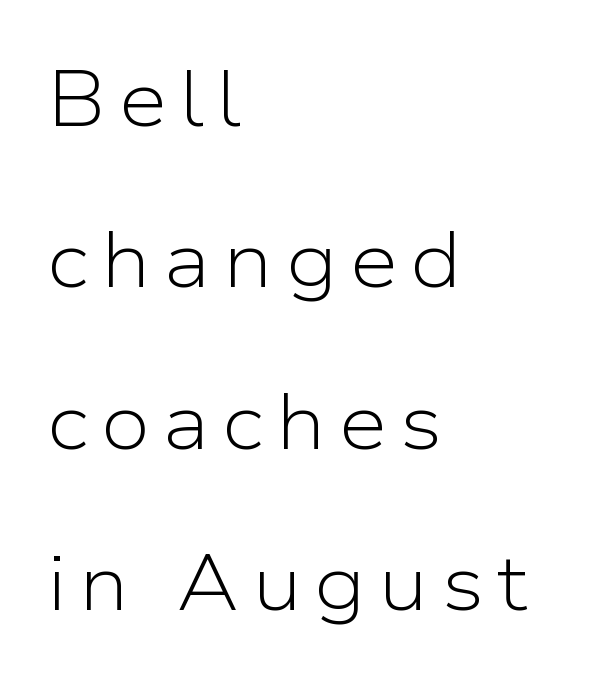
Q: Is the text bold? A: No.
Q: Is the text italic (slanted)? A: No, it is upright.
Q: Is the typeface a serif or a sans-serif typeface? A: Sans-serif.
Q: Is the text underlined? A: No.
Q: How is the paragraph aligned? A: Left-aligned.
Q: Is the spacing between lines tight, normal or loose? A: Loose.
Q: Width (condensed, normal, or wide)? A: Normal.
Q: Stroke contrast? A: Low.
Q: x-height? A: Medium.
Q: Monospaced? A: No.
